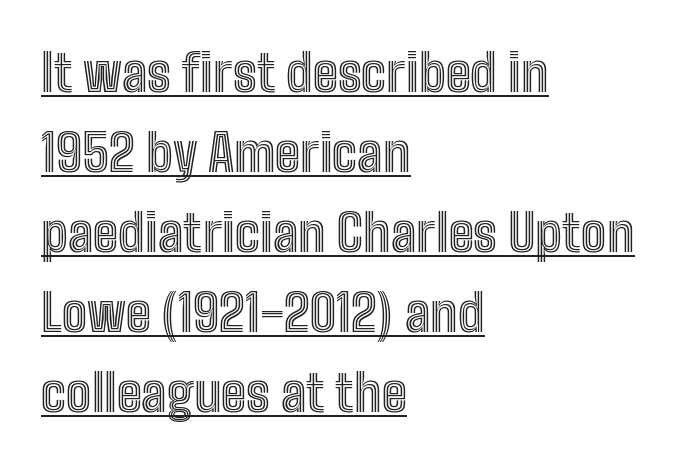
{"italic": "no", "width": "condensed", "x_height": "medium", "monospaced": "no", "underline": "yes", "align": "left", "line_spacing": "normal", "line_spacing_ratio": 1.57, "letter_spacing": "normal", "letter_spacing_em": 0.0, "glyph_px": 51}
